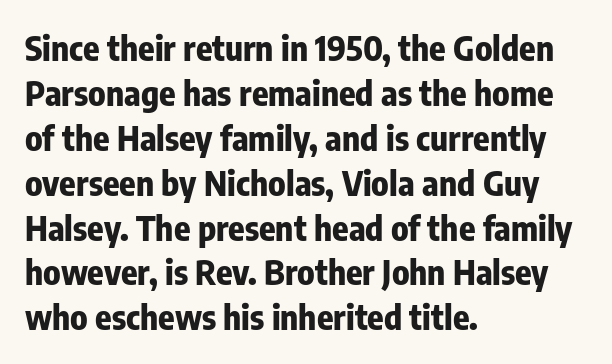
Regarding serifs, this sample does without them. All the whitespace from short lines collects on the right. Unlike italic type, these characters show no tilt at all. Normally led — the rows are evenly, conventionally spaced. The type is set solid horizontally, with unmodified tracking. Check the space under the baseline: it is left empty.
